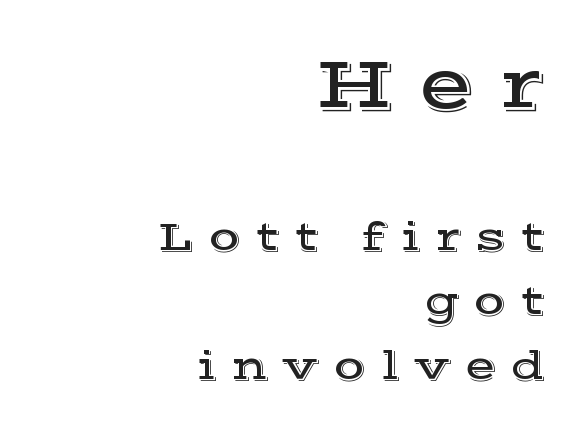
Descenders are the only things crossing below the line. The font family rendered here belongs to the serif group. The composition opens big and finishes small. Teacher's note: observe the even right margin — that is flush-right alignment.
